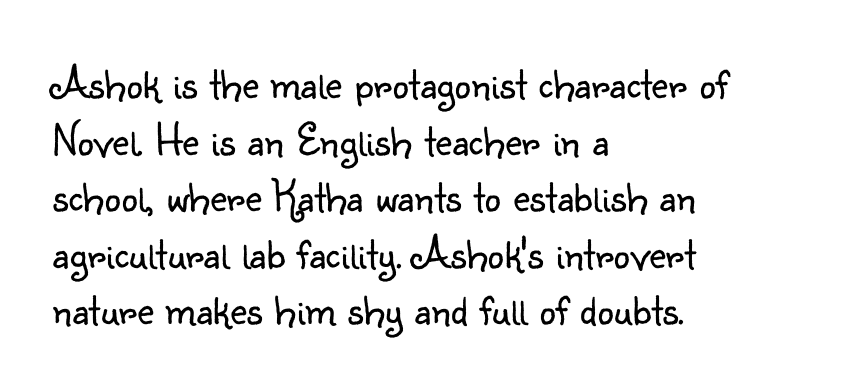
{"serif": "no", "italic": "no", "bold": "no", "weight": "light", "width": "normal", "stroke_contrast": "low", "x_height": "small", "monospaced": "no", "underline": "no", "align": "left", "line_spacing_ratio": 1.23, "letter_spacing": "normal", "letter_spacing_em": 0.0, "glyph_px": 46}
